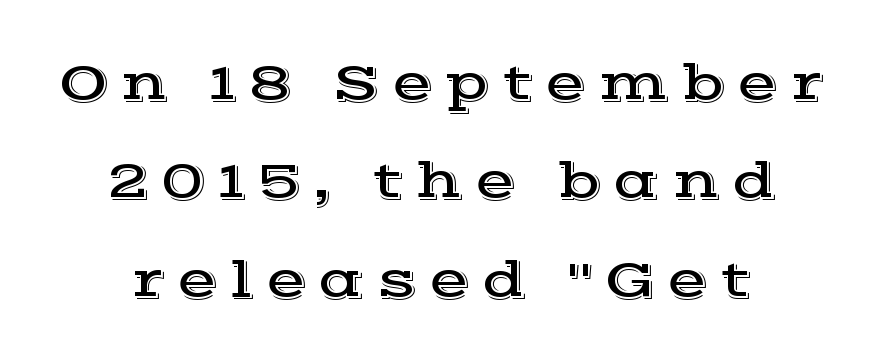
The line texture is sparse and dotted thanks to wide tracking. Do the letters lean? They stand straight. Bare-footed words on every line. Note the varied advance widths — an 'i' is clearly narrower than an 'm'.
